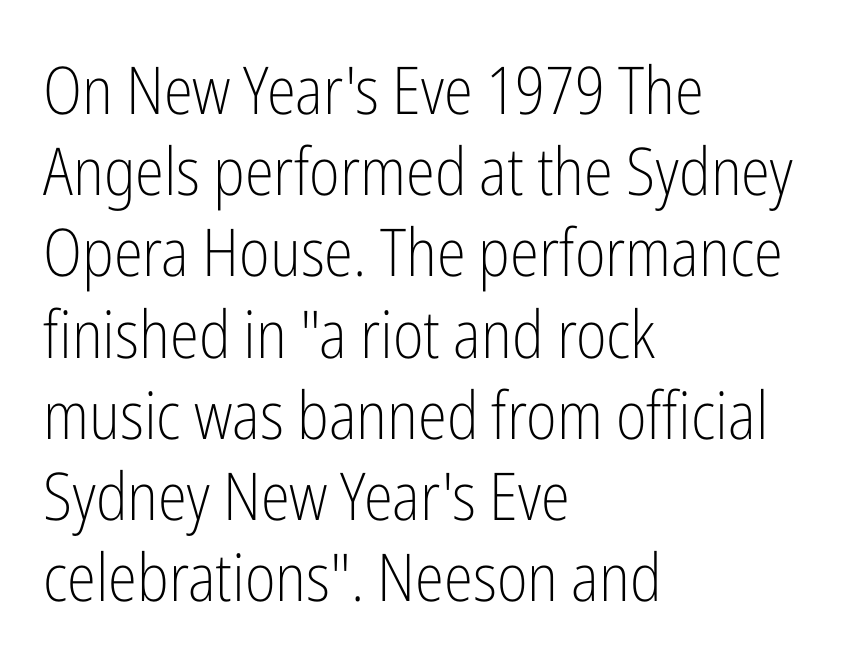
Q: Is the text bold? A: No.
Q: Is the text italic (slanted)? A: No, it is upright.
Q: Is the typeface a serif or a sans-serif typeface? A: Sans-serif.
Q: Is the text underlined? A: No.
Q: How is the paragraph aligned? A: Left-aligned.
Q: Is the spacing between letters normal or unusually wide? A: Normal.
Q: Width (condensed, normal, or wide)? A: Condensed.
Q: Stroke contrast? A: Low.
Q: x-height? A: Medium.
Q: Monospaced? A: No.
